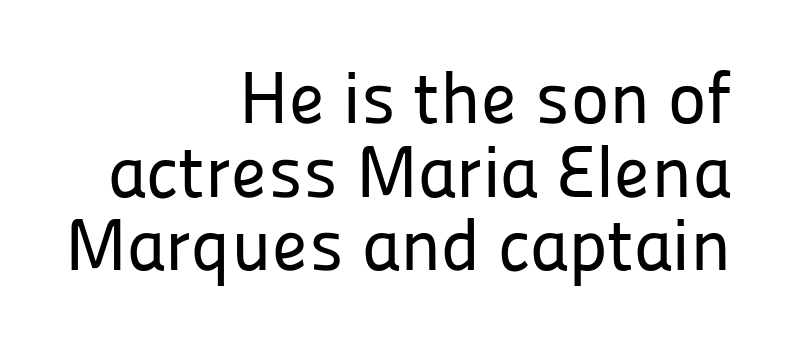
The face used here is rendered with its standard letterfit. One-word summary of the alignment: right. This sample uses a sans-serif face. You could not count columns in this text — the font is proportionally spaced. Notice how descenders almost collide with the ascenders below — that's tight leading. Descenders are the only things crossing below the line.
